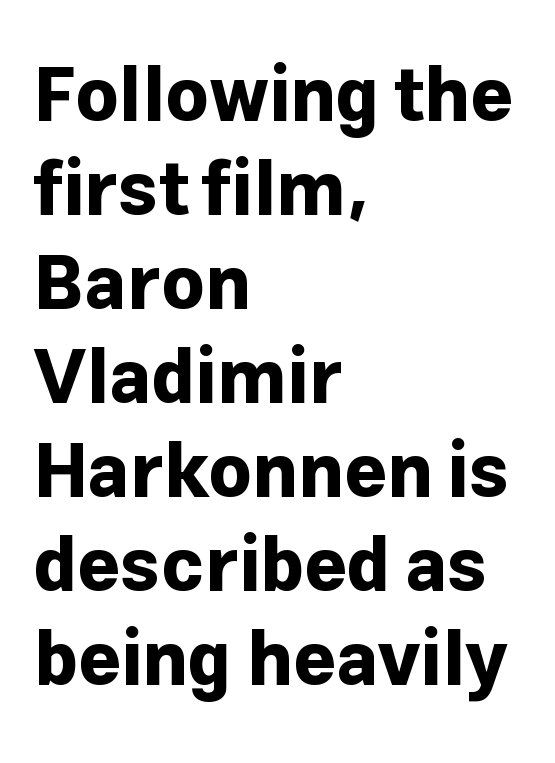
{"serif": "no", "italic": "no", "bold": "yes", "weight": "bold", "width": "normal", "stroke_contrast": "low", "x_height": "medium", "monospaced": "no", "underline": "no", "align": "left", "line_spacing": "normal", "line_spacing_ratio": 1.27, "letter_spacing": "normal", "letter_spacing_em": 0.0, "glyph_px": 74}
